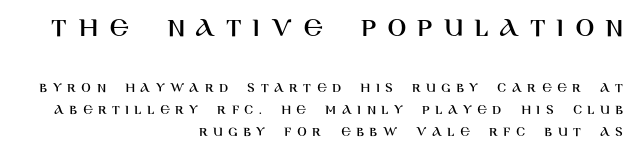
The initial chunk of copy outweighs the following chunk in type size. What stands out about the letter spacing? Its width — letters are far apart. The passage shown is typeset with a sans-serif family. Vertically, the passage feels balanced, rows spaced as you'd expect. The baseline area is clear.
